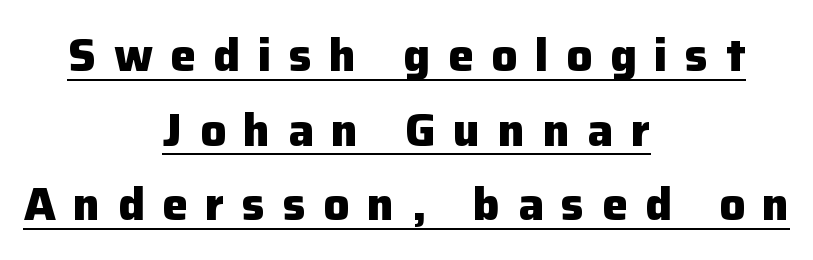
The letters are spread apart with noticeably loose tracking. The rendering positions every line midway between the sides. The passage shown stacks its lines at a standard gap. Has an underline been added? It has. A sans-serif font was chosen for this passage.
